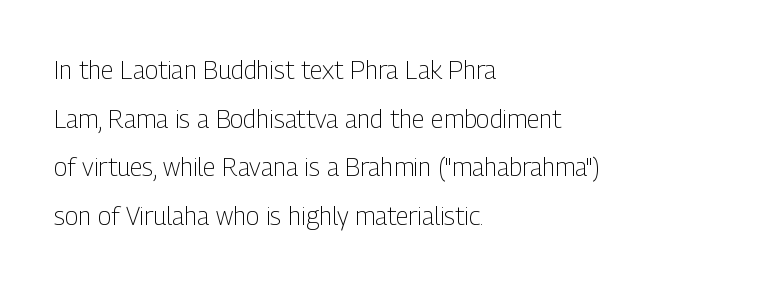
The words here are not underlined. Horizontal alignment here is leftward, the default for most running prose. Notice how the stems are strictly vertical — no italics here. Spacing between characters is what you'd get straight out of the box. Bold? No — there's no thickening of the strokes.
